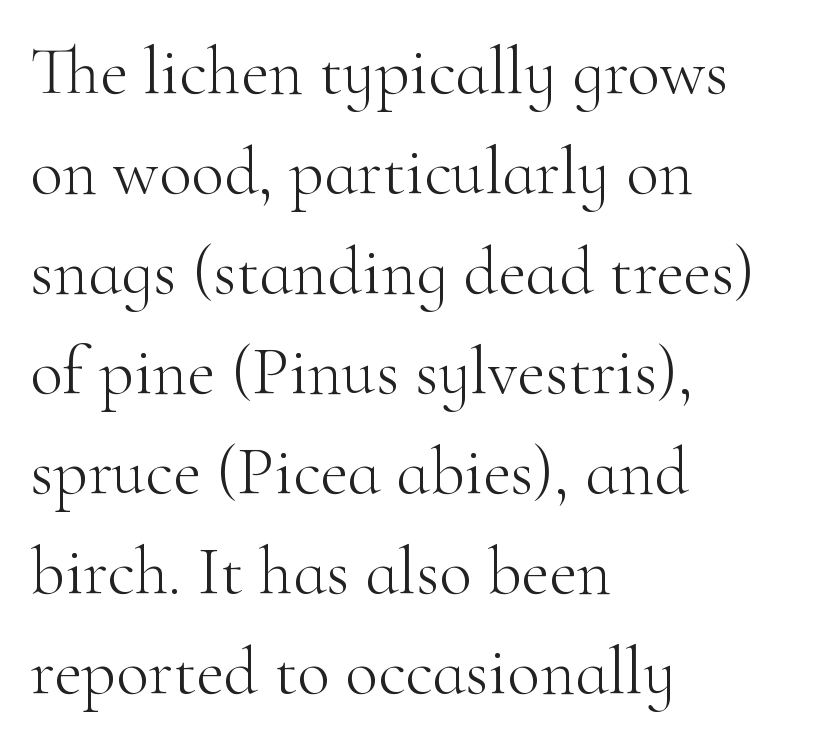
{"serif": "yes", "italic": "no", "bold": "no", "weight": "light", "width": "normal", "stroke_contrast": "high", "x_height": "small", "monospaced": "no", "underline": "no", "align": "left", "line_spacing": "normal", "line_spacing_ratio": 1.47, "letter_spacing": "normal", "letter_spacing_em": 0.0, "glyph_px": 68}
